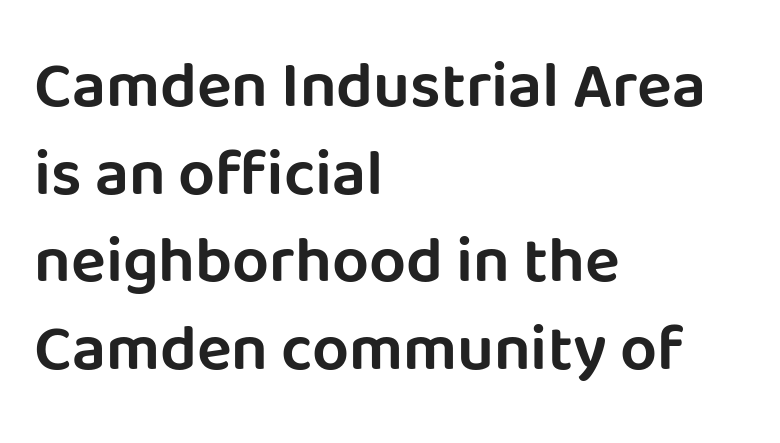
{"serif": "no", "italic": "no", "width": "normal", "stroke_contrast": "low", "x_height": "large", "monospaced": "no", "underline": "no", "align": "left", "line_spacing": "normal", "line_spacing_ratio": 1.35, "letter_spacing": "normal", "letter_spacing_em": 0.0, "glyph_px": 65}
